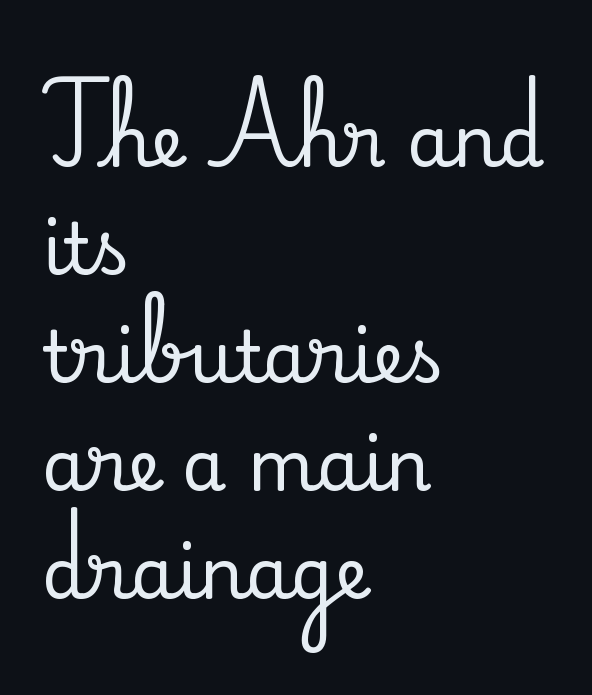
The image shows 71 px serif type, upright; set left-aligned, normal line spacing (1.52x), normal letter spacing, not underlined; medium stroke contrast and a small x-height.
